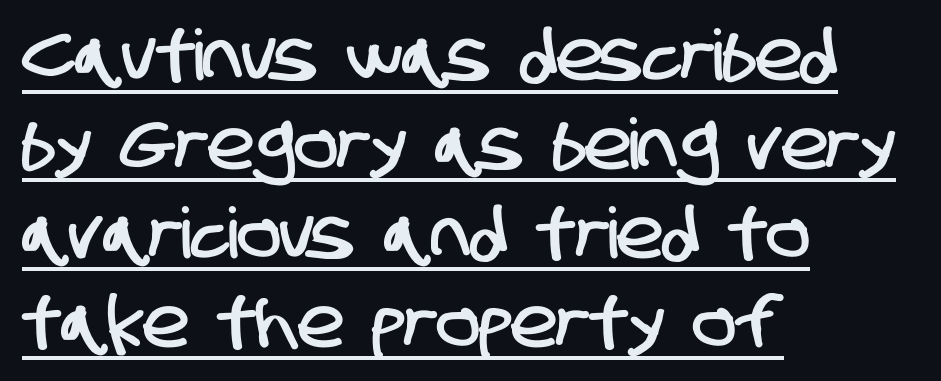
{"serif": "no", "width": "condensed", "stroke_contrast": "low", "x_height": "large", "monospaced": "no", "underline": "yes", "align": "left", "line_spacing": "normal", "line_spacing_ratio": 1.27, "letter_spacing": "normal", "letter_spacing_em": 0.0, "glyph_px": 70}
